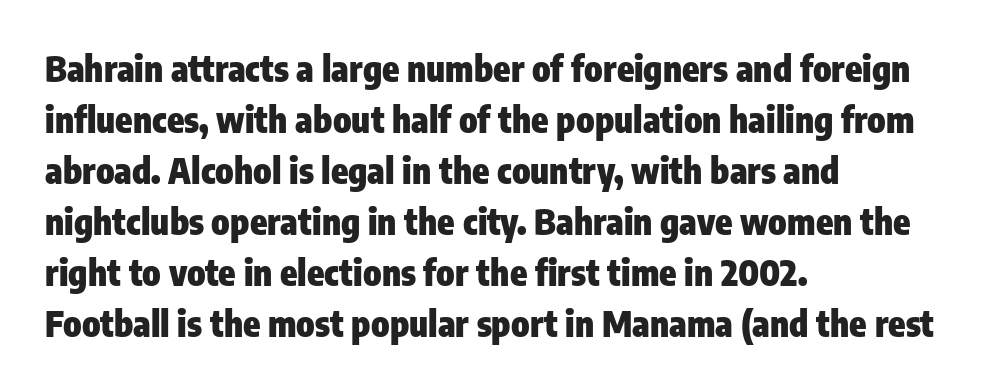
{"serif": "no", "italic": "no", "bold": "yes", "weight": "heavy", "width": "condensed", "stroke_contrast": "low", "x_height": "medium", "monospaced": "no", "underline": "no", "align": "left", "line_spacing": "normal", "line_spacing_ratio": 1.46, "letter_spacing": "normal", "letter_spacing_em": 0.0, "glyph_px": 35}
